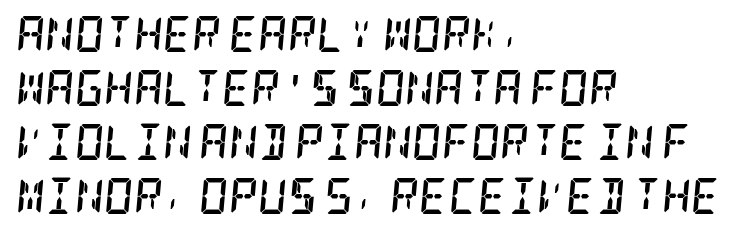
{"serif": "yes", "italic": "yes", "lean": "right", "slant_degrees": 5, "bold": "yes", "weight": "semibold", "width": "condensed", "stroke_contrast": "low", "x_height": "large", "underline": "no", "align": "left", "line_spacing": "normal", "line_spacing_ratio": 1.5, "letter_spacing": "normal", "letter_spacing_em": 0.0, "glyph_px": 36}
